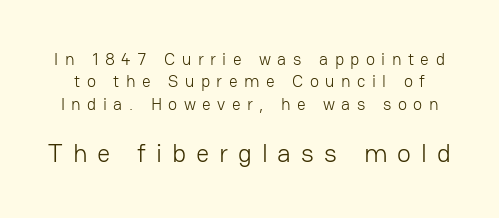
Q: Is the text bold? A: No.
Q: Is the text italic (slanted)? A: No, it is upright.
Q: Is the text underlined? A: No.
Q: Is the spacing between letters normal or unusually wide? A: Unusually wide.
Q: Is the spacing between lines tight, normal or loose? A: Normal.
Q: Which block of text is set in a larger size, the first (top) or the second (bottom)? A: The second (bottom) one.
